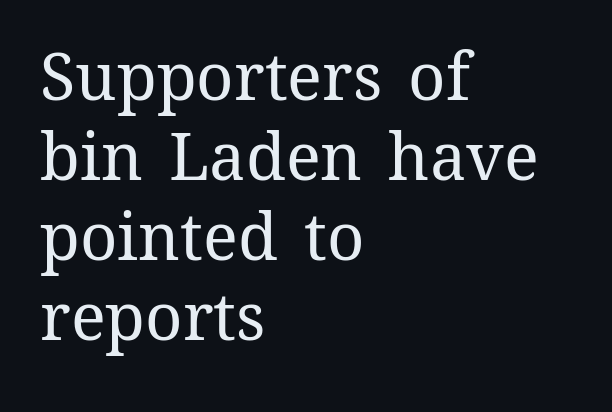
{"italic": "no", "bold": "no", "weight": "regular", "width": "normal", "stroke_contrast": "medium", "x_height": "medium", "monospaced": "no", "underline": "no", "align": "left", "line_spacing_ratio": 1.23, "letter_spacing": "normal", "letter_spacing_em": 0.0, "glyph_px": 65}
